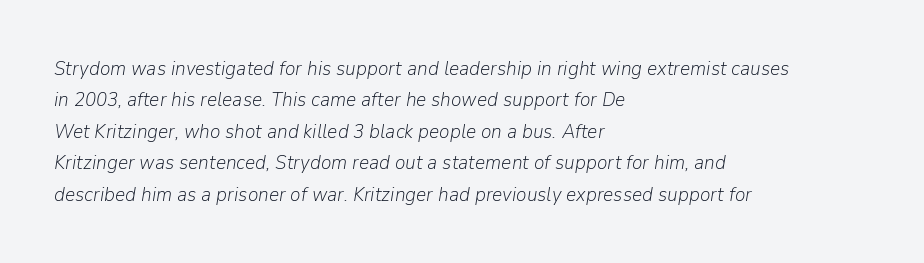
Unmarked baselines from the first word to the last. The line texture is even and compact thanks to regular tracking. Alignment: flush left. The lettering tilts uniformly, giving the passage an italic look. Is the type heavy? It reads as light-to-regular instead.
